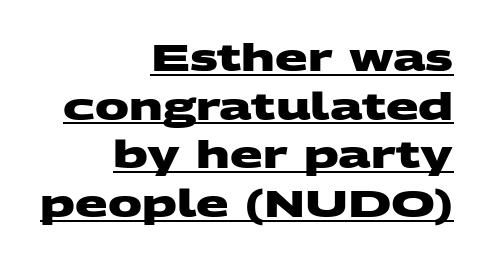
{"serif": "no", "bold": "yes", "weight": "heavy", "width": "wide", "stroke_contrast": "medium", "x_height": "large", "monospaced": "no", "underline": "yes", "align": "right", "line_spacing": "normal", "line_spacing_ratio": 1.28, "letter_spacing": "normal", "letter_spacing_em": 0.0, "glyph_px": 38}
